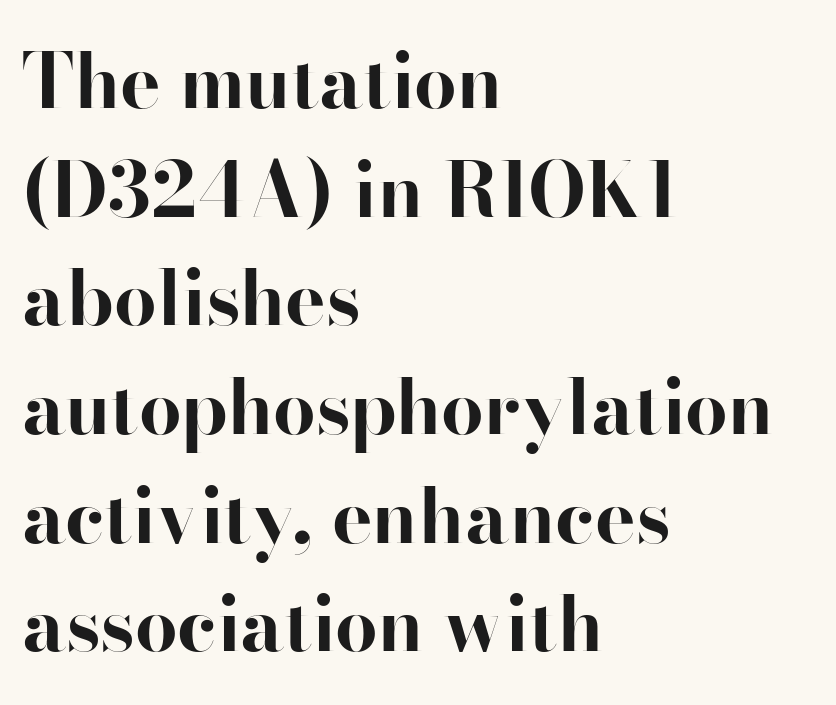
Check under the words: just untouched page. The face used here is rendered with its standard letterfit. Is the type bold? Yes — the strokes are clearly thick and heavy. Every row of glyphs begins at an identical x-position on the left. If you drew a line through each stem, it would be perfectly vertical. Summary of vertical rhythm: regular, with standard interline spacing.
